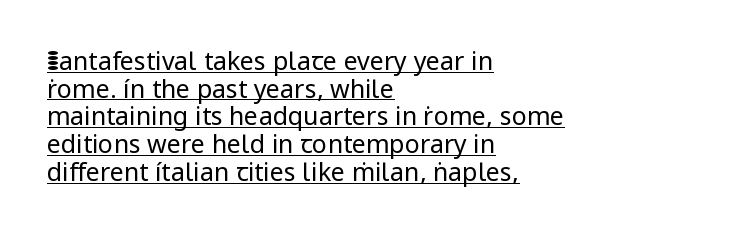
{"italic": "no", "bold": "no", "underline": "yes", "align": "left", "line_spacing": "tight", "line_spacing_ratio": 1.11, "letter_spacing": "normal", "letter_spacing_em": 0.0, "glyph_px": 25}
